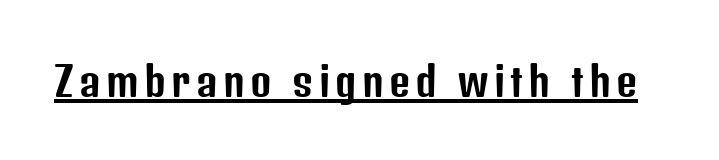
The image shows 41 px condensed sans-serif type, upright; set underlined; low stroke contrast and a medium x-height.
